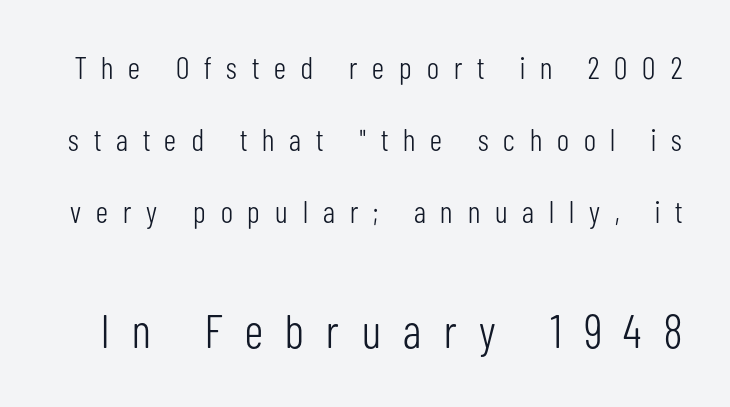
Q: Is the text bold? A: No.
Q: Is the text italic (slanted)? A: No, it is upright.
Q: Is the typeface a serif or a sans-serif typeface? A: Sans-serif.
Q: Is the text underlined? A: No.
Q: Is the spacing between letters normal or unusually wide? A: Unusually wide.
Q: Is the spacing between lines tight, normal or loose? A: Loose.
Q: Which block of text is set in a larger size, the first (top) or the second (bottom)? A: The second (bottom) one.
Q: Width (condensed, normal, or wide)? A: Condensed.
Q: Stroke contrast? A: Low.
Q: x-height? A: Medium.
Q: Monospaced? A: No.
